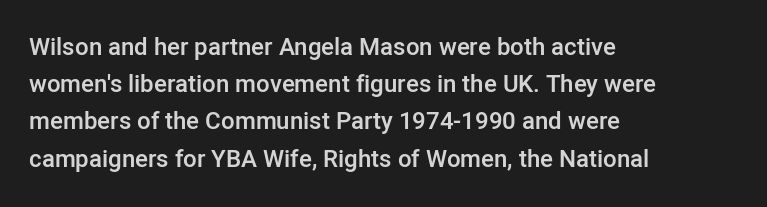
The image shows 24 px text type, upright; set left-aligned, normal line spacing (1.55x), normal letter spacing, not underlined.
